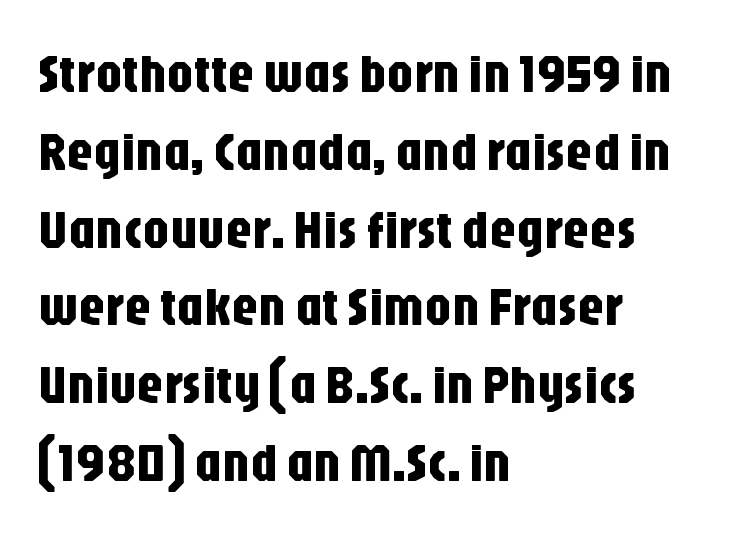
Q: Is the text italic (slanted)? A: No, it is upright.
Q: Is the typeface a serif or a sans-serif typeface? A: Sans-serif.
Q: Is the text underlined? A: No.
Q: How is the paragraph aligned? A: Left-aligned.
Q: Is the spacing between letters normal or unusually wide? A: Normal.
Q: Is the spacing between lines tight, normal or loose? A: Normal.
Q: Width (condensed, normal, or wide)? A: Condensed.
Q: Stroke contrast? A: Low.
Q: x-height? A: Large.
Q: Monospaced? A: No.
